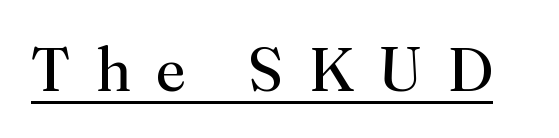
{"serif": "yes", "italic": "no", "bold": "no", "weight": "regular", "width": "normal", "stroke_contrast": "medium", "x_height": "small", "monospaced": "no", "underline": "yes", "letter_spacing": "wide", "letter_spacing_em": 0.41, "glyph_px": 61}
